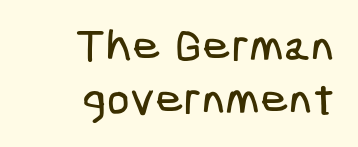
The image shows 45 px condensed sans-serif type; set right-aligned, line spacing 1.18x, normal letter spacing, not underlined; low stroke contrast and a medium x-height.
